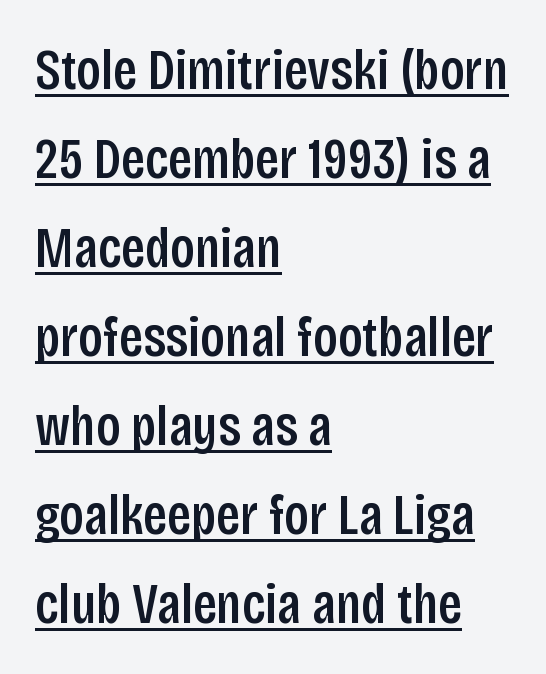
The image shows 57 px condensed sans-serif type, upright; set left-aligned, normal line spacing (1.56x), normal letter spacing, underlined; low stroke contrast and a large x-height.
